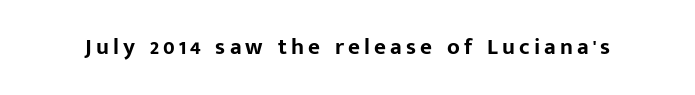
Q: Is the text bold? A: Yes.
Q: Is the text italic (slanted)? A: No, it is upright.
Q: Is the text underlined? A: No.
